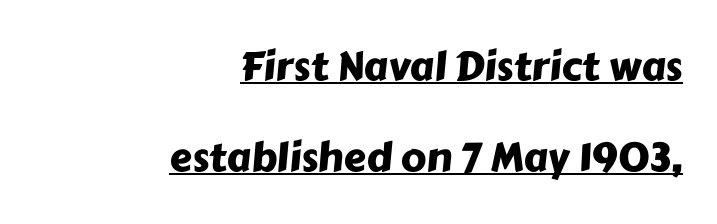
{"serif": "no", "width": "normal", "stroke_contrast": "low", "x_height": "medium", "monospaced": "no", "underline": "yes", "align": "right", "line_spacing": "loose", "line_spacing_ratio": 2.27, "letter_spacing": "normal", "letter_spacing_em": 0.0, "glyph_px": 40}
